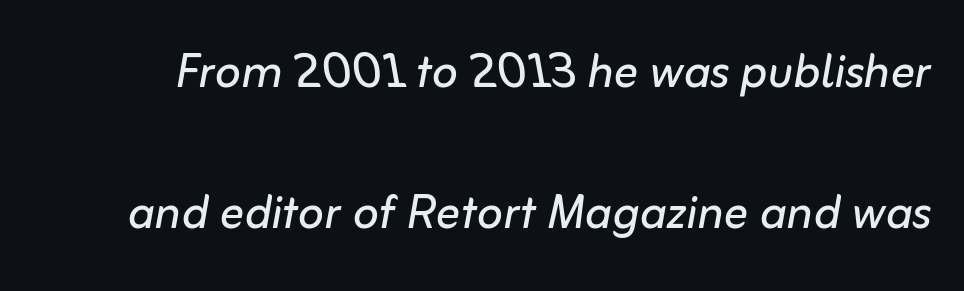
The designer dialed line spacing up above the default. Style check: oblique. Here the designer chose a conventional face with non-uniform glyph widths. You could call the tracking neutral — neither tight nor loose. Unmarked baselines from the first word to the last. Stems and bowls with no extra thickness — not bold.
